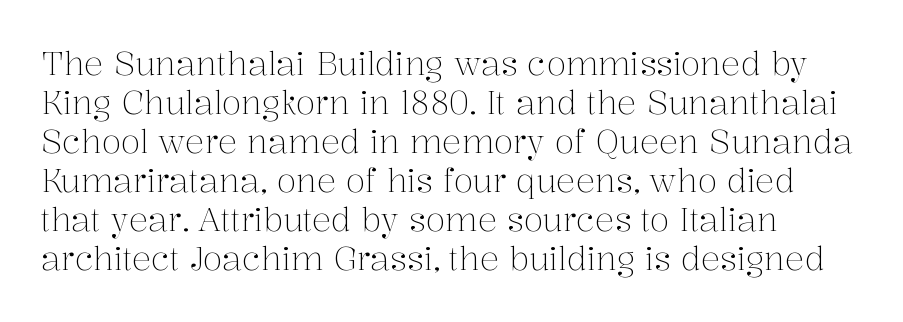
{"serif": "yes", "italic": "no", "bold": "no", "weight": "light", "width": "normal", "stroke_contrast": "medium", "x_height": "medium", "monospaced": "no", "underline": "no", "align": "left", "line_spacing_ratio": 1.22, "letter_spacing": "normal", "letter_spacing_em": 0.0, "glyph_px": 32}
